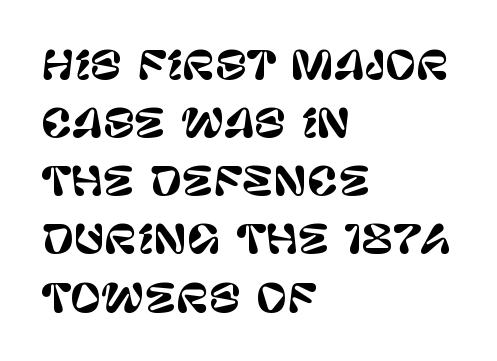
Q: Is the text italic (slanted)? A: Yes.
Q: Is the typeface a serif or a sans-serif typeface? A: Sans-serif.
Q: Is the text underlined? A: No.
Q: How is the paragraph aligned? A: Left-aligned.
Q: Is the spacing between letters normal or unusually wide? A: Normal.
Q: Is the spacing between lines tight, normal or loose? A: Normal.
Q: Width (condensed, normal, or wide)? A: Normal.
Q: Stroke contrast? A: Low.
Q: x-height? A: Large.
Q: Monospaced? A: No.
